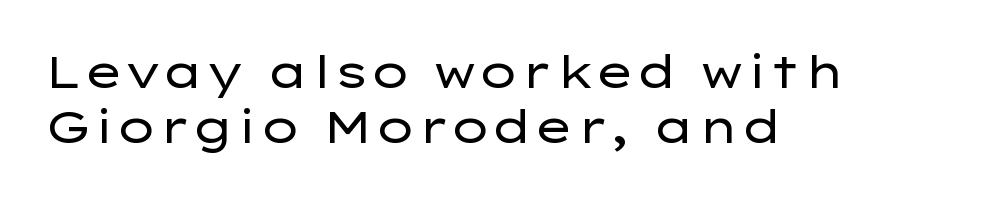
Q: Is the text bold? A: No.
Q: Is the text italic (slanted)? A: No, it is upright.
Q: Is the typeface a serif or a sans-serif typeface? A: Sans-serif.
Q: Is the text underlined? A: No.
Q: How is the paragraph aligned? A: Left-aligned.
Q: Is the spacing between letters normal or unusually wide? A: Normal.
Q: Is the spacing between lines tight, normal or loose? A: Normal.
Q: Width (condensed, normal, or wide)? A: Wide.
Q: Stroke contrast? A: Low.
Q: x-height? A: Medium.
Q: Monospaced? A: No.
